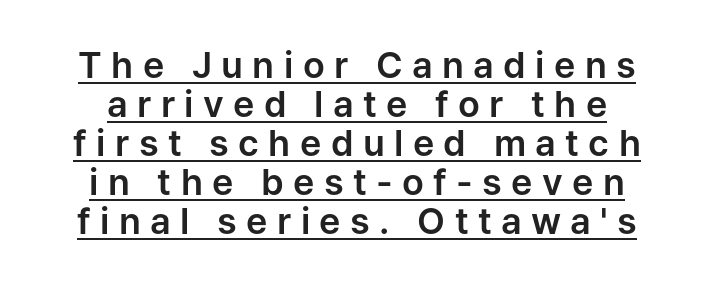
The image shows 36 px sans-serif type, upright; set tight line spacing (1.08x), unusually wide letter spacing (+0.26 em), underlined; low stroke contrast and a medium x-height.
